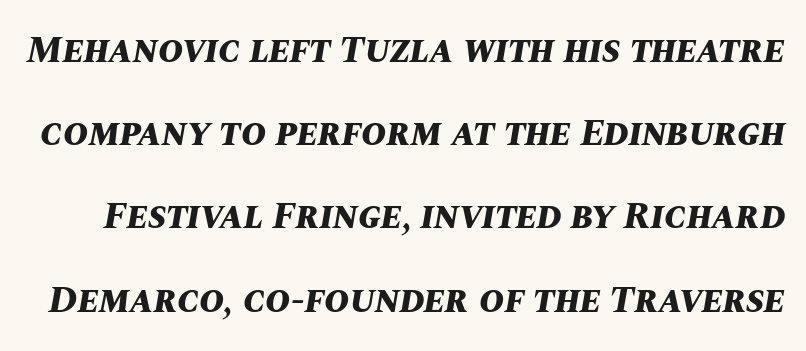
{"italic": "yes", "lean": "right", "slant_degrees": 10, "bold": "yes", "weight": "bold", "width": "normal", "stroke_contrast": "medium", "x_height": "large", "monospaced": "no", "underline": "no", "line_spacing": "loose", "line_spacing_ratio": 2.19, "letter_spacing": "normal", "letter_spacing_em": 0.0, "glyph_px": 38}
